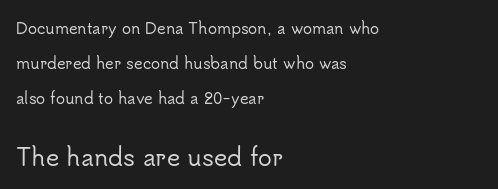
Q: Is the text italic (slanted)? A: No, it is upright.
Q: Is the text underlined? A: No.
Q: How is the paragraph aligned? A: Left-aligned.
Q: Is the spacing between letters normal or unusually wide? A: Normal.
Q: Is the spacing between lines tight, normal or loose? A: Loose.
Q: Which block of text is set in a larger size, the first (top) or the second (bottom)? A: The second (bottom) one.
